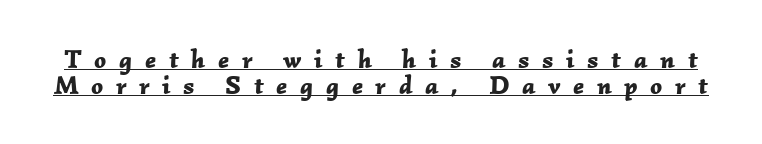
The image shows 26 px bold type, italic (leaning right); set tight line spacing (1.0x), unusually wide letter spacing (+0.48 em), underlined.
